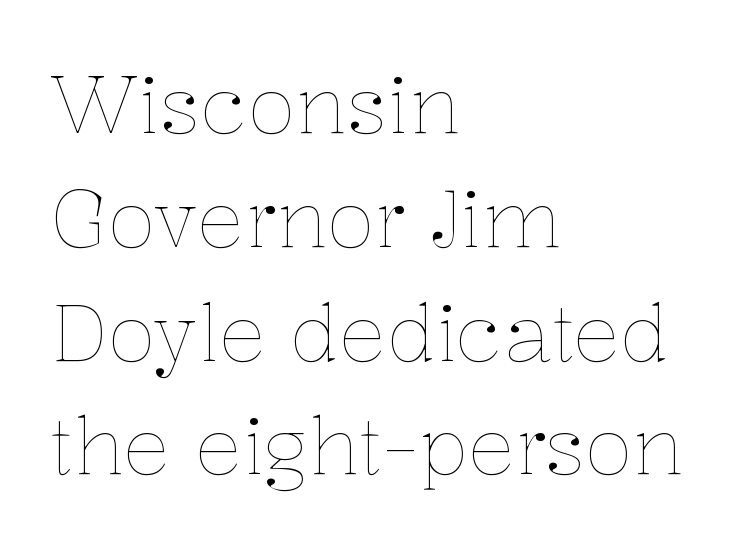
Vertical strokes here are truly vertical. The zone under the glyphs is completely vacant. Proportional: the letters do not fall into vertical columns. The designer left line spacing at the default. Left-aligned paragraph, ragged on the right.
